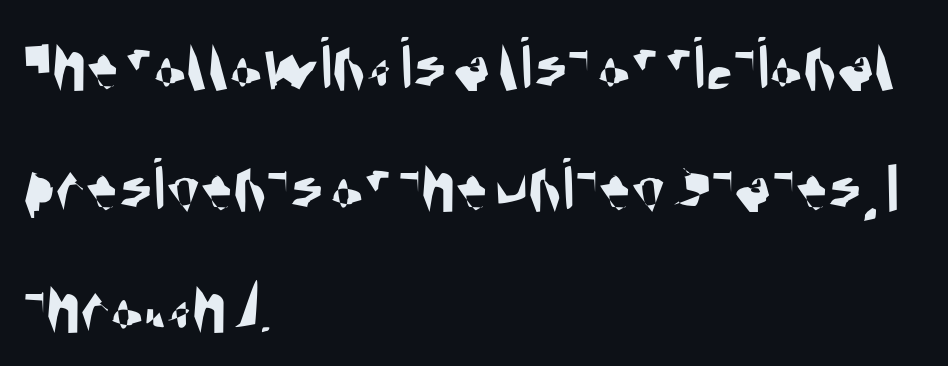
Q: Is the typeface a serif or a sans-serif typeface? A: Sans-serif.
Q: Is the text underlined? A: No.
Q: How is the paragraph aligned? A: Left-aligned.
Q: Is the spacing between letters normal or unusually wide? A: Normal.
Q: Is the spacing between lines tight, normal or loose? A: Normal.
Q: Width (condensed, normal, or wide)? A: Condensed.
Q: Stroke contrast? A: Medium.
Q: x-height? A: Large.
Q: Monospaced? A: No.
